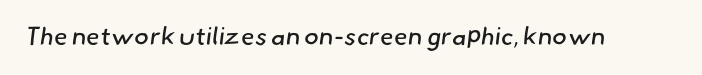
Q: Is the text bold? A: No.
Q: Is the text underlined? A: No.
Q: Is the spacing between letters normal or unusually wide? A: Normal.
